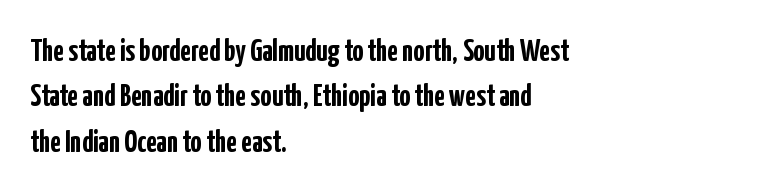
Q: Is the text bold? A: Yes.
Q: Is the text italic (slanted)? A: No, it is upright.
Q: Is the typeface a serif or a sans-serif typeface? A: Sans-serif.
Q: Is the text underlined? A: No.
Q: How is the paragraph aligned? A: Left-aligned.
Q: Is the spacing between letters normal or unusually wide? A: Normal.
Q: Is the spacing between lines tight, normal or loose? A: Normal.
Q: Width (condensed, normal, or wide)? A: Condensed.
Q: Stroke contrast? A: Low.
Q: x-height? A: Medium.
Q: Monospaced? A: No.
